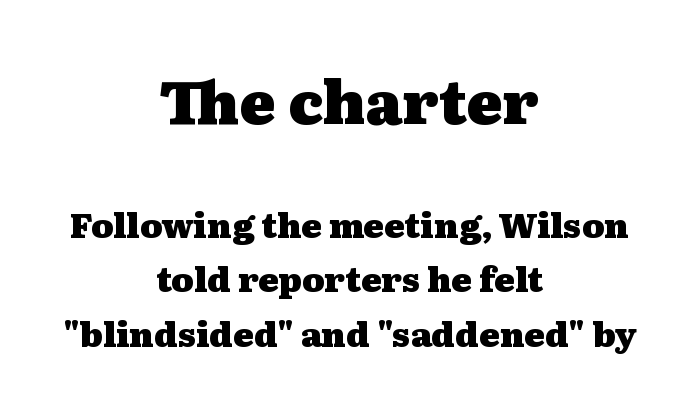
Q: Is the text bold? A: Yes.
Q: Is the text italic (slanted)? A: No, it is upright.
Q: Is the typeface a serif or a sans-serif typeface? A: Serif.
Q: Is the text underlined? A: No.
Q: How is the paragraph aligned? A: Centered.
Q: Is the spacing between letters normal or unusually wide? A: Normal.
Q: Is the spacing between lines tight, normal or loose? A: Normal.
Q: Which block of text is set in a larger size, the first (top) or the second (bottom)? A: The first (top) one.
Q: Width (condensed, normal, or wide)? A: Wide.
Q: Stroke contrast? A: Medium.
Q: x-height? A: Medium.
Q: Monospaced? A: No.
